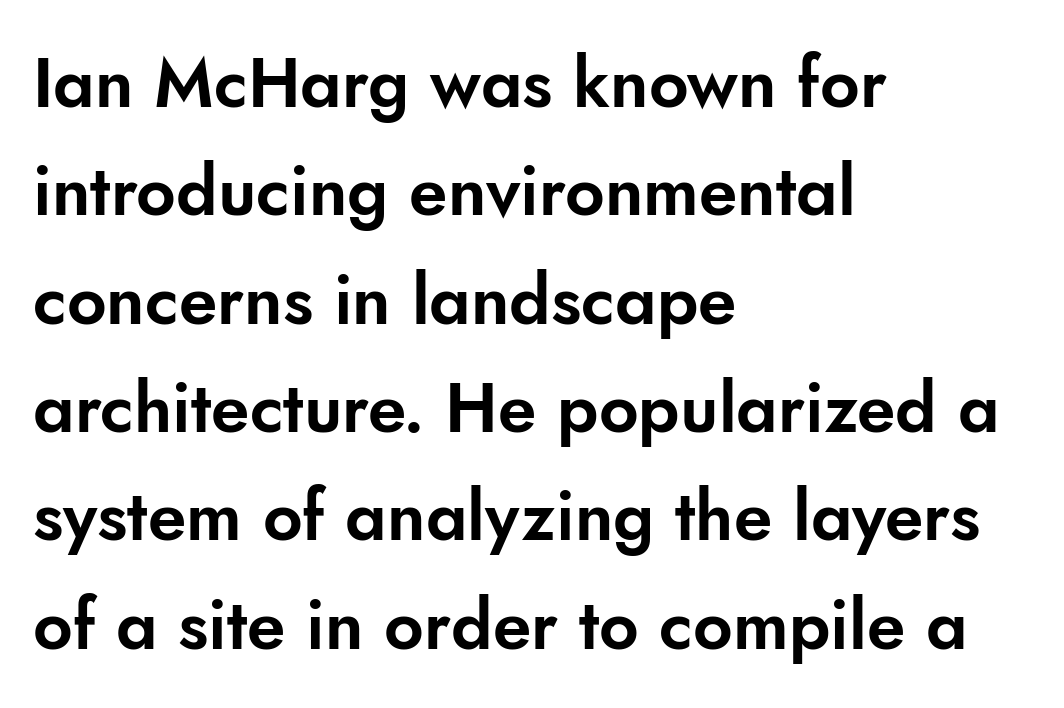
{"serif": "no", "italic": "no", "width": "normal", "stroke_contrast": "low", "x_height": "small", "monospaced": "no", "underline": "no", "align": "left", "line_spacing": "normal", "line_spacing_ratio": 1.57, "letter_spacing": "normal", "letter_spacing_em": 0.0, "glyph_px": 69}
